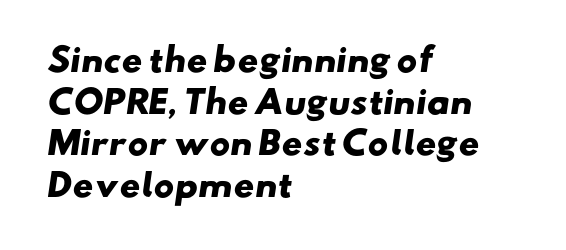
Q: Is the text bold? A: Yes.
Q: Is the typeface a serif or a sans-serif typeface? A: Sans-serif.
Q: Is the text underlined? A: No.
Q: How is the paragraph aligned? A: Left-aligned.
Q: Is the spacing between letters normal or unusually wide? A: Normal.
Q: Is the spacing between lines tight, normal or loose? A: Normal.
Q: Width (condensed, normal, or wide)? A: Wide.
Q: Stroke contrast? A: Low.
Q: x-height? A: Small.
Q: Monospaced? A: No.
